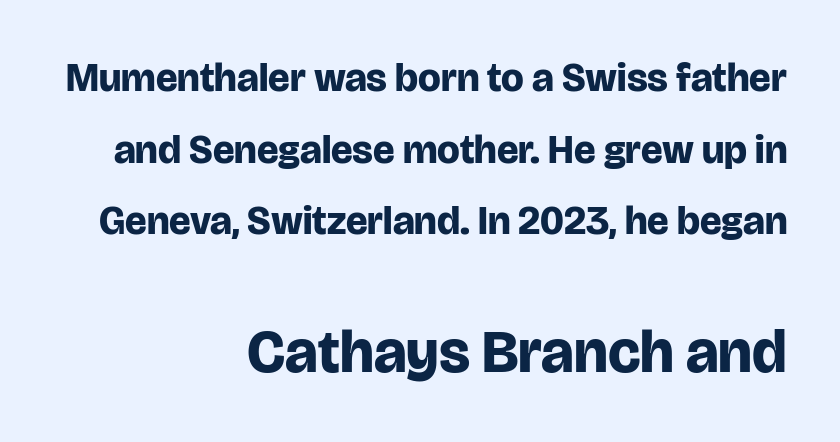
Horizontal alignment here is rightward, an uncommon choice for prose. Proportional: the letters do not fall into vertical columns. The strip under each line holds only bare page. You can tell it's not italic because the verticals are truly vertical. The emphasis by scale lands on block number two, below. What weight is shown? A full bold with thick strokes.
